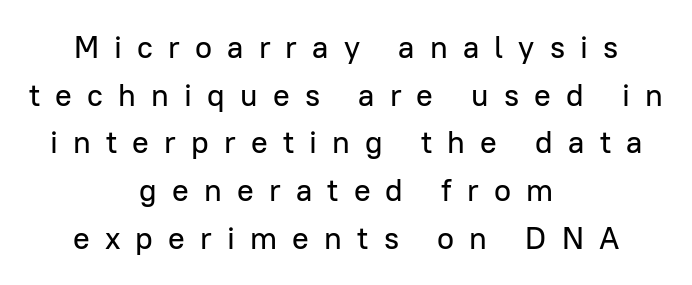
Q: Is the text italic (slanted)? A: No, it is upright.
Q: Is the typeface a serif or a sans-serif typeface? A: Sans-serif.
Q: Is the text underlined? A: No.
Q: How is the paragraph aligned? A: Centered.
Q: Is the spacing between letters normal or unusually wide? A: Unusually wide.
Q: Is the spacing between lines tight, normal or loose? A: Normal.
Q: Width (condensed, normal, or wide)? A: Normal.
Q: Stroke contrast? A: Low.
Q: x-height? A: Medium.
Q: Monospaced? A: No.
